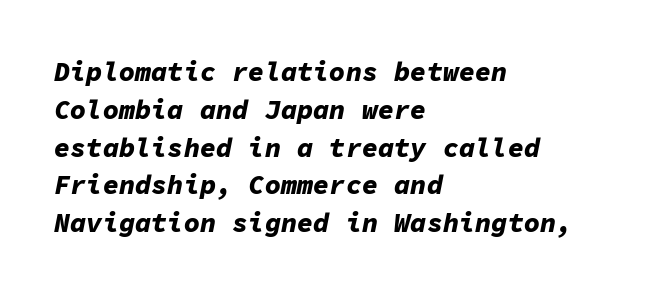
The image shows 27 px bold type, italic (leaning right); set left-aligned, normal line spacing (1.4x), normal letter spacing, not underlined.
